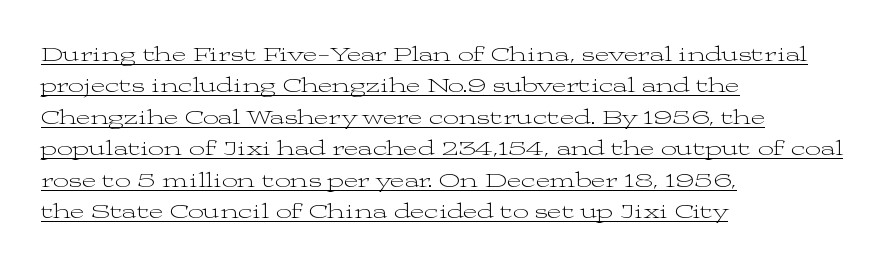
The image shows 22 px text type, upright; set left-aligned, normal line spacing (1.43x), normal letter spacing, underlined.
